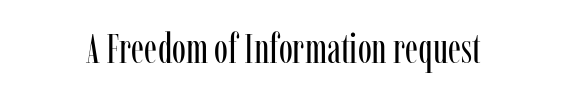
The rendering keeps characters at their native spacing. This is roman type, the default non-slanted kind. Vertical stems look standard width or narrower in stroke. Here the designer chose a conventional face with non-uniform glyph widths.
